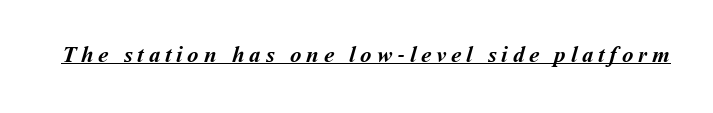
{"bold": "yes", "underline": "yes", "letter_spacing": "wide", "letter_spacing_em": 0.21, "glyph_px": 23}
